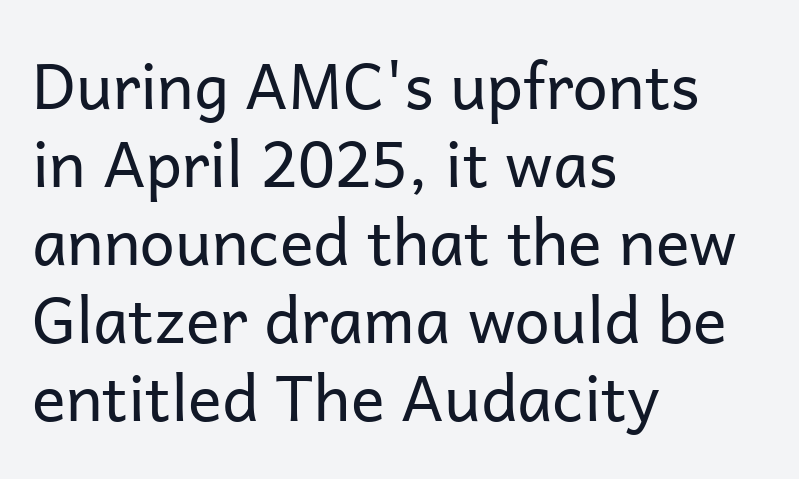
One-word summary of the alignment: left. You could call the tracking neutral — neither tight nor loose. Italic? Not at all — the glyphs are vertical. Spacing verdict: proportional, widths tailored to each character. Typographically, this falls in the sans-serif category.
